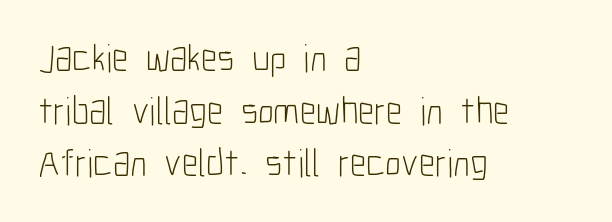
Q: Is the text bold? A: No.
Q: Is the text italic (slanted)? A: No, it is upright.
Q: Is the typeface a serif or a sans-serif typeface? A: Sans-serif.
Q: Is the text underlined? A: No.
Q: How is the paragraph aligned? A: Left-aligned.
Q: Is the spacing between letters normal or unusually wide? A: Normal.
Q: Is the spacing between lines tight, normal or loose? A: Normal.
Q: Width (condensed, normal, or wide)? A: Condensed.
Q: Stroke contrast? A: Low.
Q: x-height? A: Medium.
Q: Monospaced? A: No.
